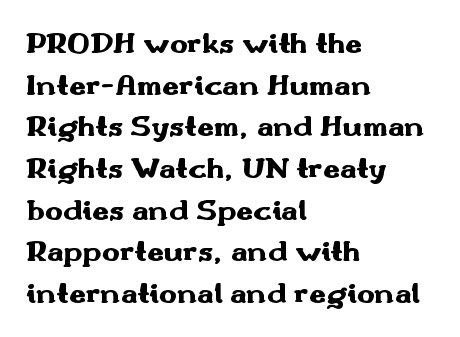
The image shows 30 px heavy, wide sans-serif type, upright; set left-aligned, normal line spacing (1.39x), normal letter spacing, not underlined; medium stroke contrast and a small x-height.
